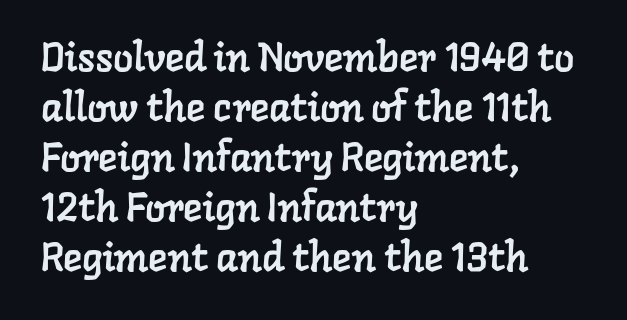
{"serif": "yes", "width": "normal", "stroke_contrast": "low", "x_height": "medium", "monospaced": "no", "underline": "no", "align": "left", "line_spacing": "normal", "line_spacing_ratio": 1.25, "letter_spacing": "normal", "letter_spacing_em": 0.0, "glyph_px": 40}
